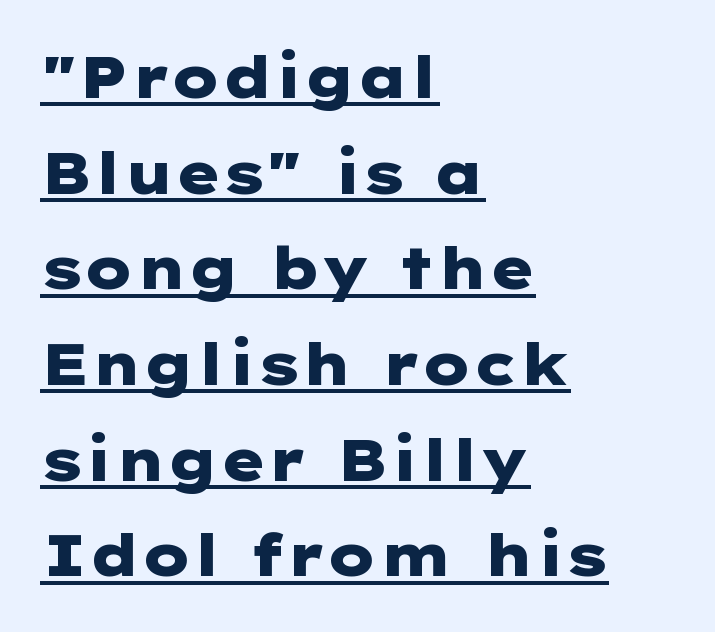
The image shows 58 px heavy, wide sans-serif type, upright; set left-aligned, normal line spacing (1.65x), normal letter spacing, underlined; low stroke contrast and a medium x-height.
